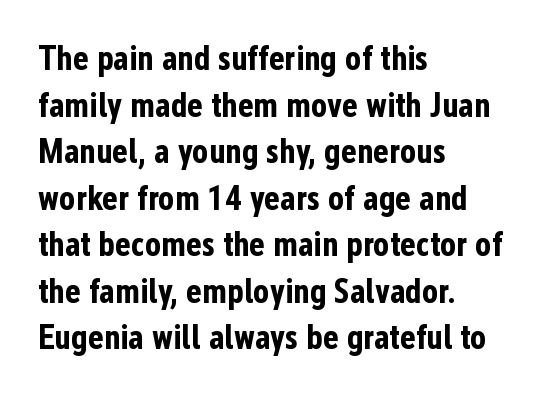
The letters are bold, with thick, heavy strokes. The zone under the glyphs is completely vacant. Leftover space on each line is placed entirely after the last word. Does the type have serifs? No, each stem ends abruptly.
